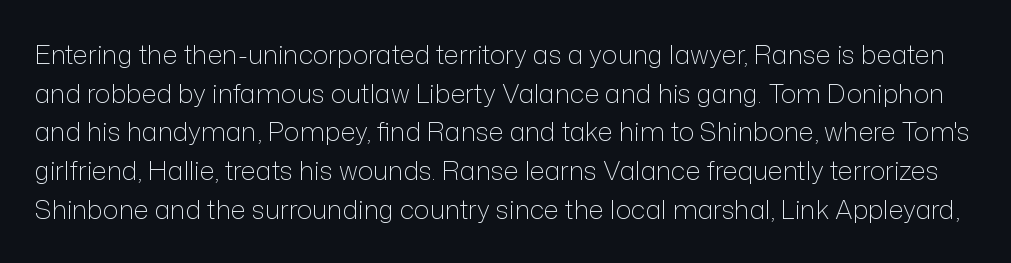
Q: Is the text bold? A: No.
Q: Is the text italic (slanted)? A: No, it is upright.
Q: Is the text underlined? A: No.
Q: Is the spacing between letters normal or unusually wide? A: Normal.
Q: Is the spacing between lines tight, normal or loose? A: Normal.
